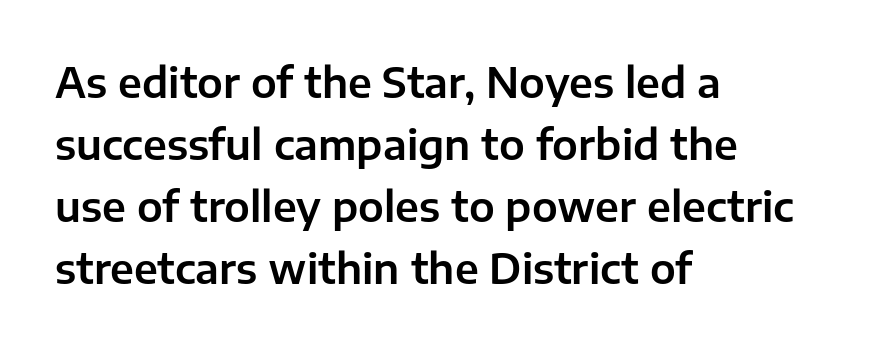
How are the letters spaced? Ordinarily, with no added tracking. A typesetter would call this leading conventional body-copy spacing. Just letters on the line, the space beneath them empty. The face used here is a sans, in the tradition of grotesques and geometrics. The passage shown is typed in a proportional face where columns would drift. Posture: straight, roman, zero tilt.
